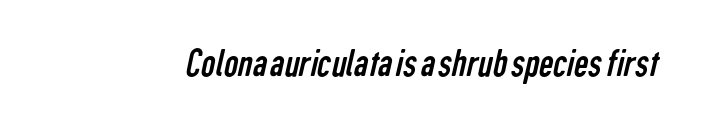
{"serif": "no", "bold": "no", "weight": "regular", "width": "condensed", "stroke_contrast": "low", "x_height": "medium", "monospaced": "no", "underline": "no", "letter_spacing": "normal", "letter_spacing_em": 0.0, "glyph_px": 40}
